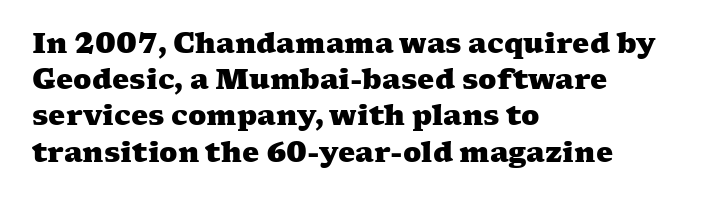
Q: Is the text bold? A: Yes.
Q: Is the text underlined? A: No.
Q: How is the paragraph aligned? A: Left-aligned.
Q: Is the spacing between letters normal or unusually wide? A: Normal.
Q: Is the spacing between lines tight, normal or loose? A: Normal.
